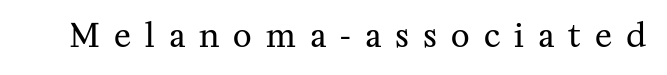
Q: Is the text bold? A: No.
Q: Is the text italic (slanted)? A: No, it is upright.
Q: Is the typeface a serif or a sans-serif typeface? A: Serif.
Q: Is the text underlined? A: No.
Q: Is the spacing between letters normal or unusually wide? A: Unusually wide.
Q: Width (condensed, normal, or wide)? A: Normal.
Q: Stroke contrast? A: Medium.
Q: x-height? A: Medium.
Q: Monospaced? A: No.
